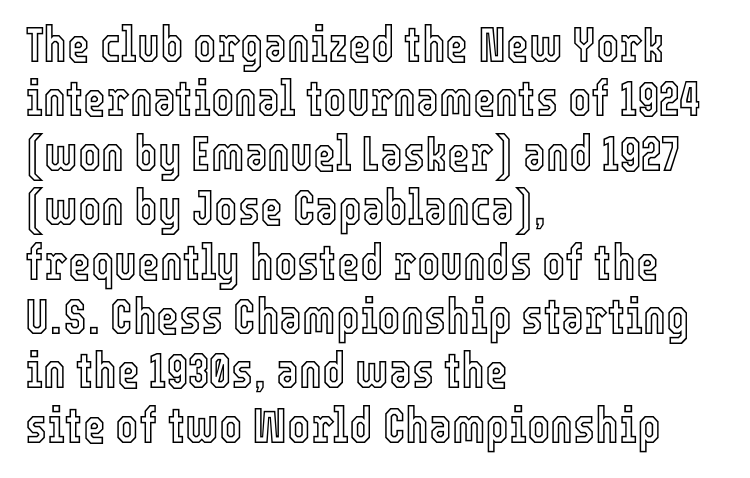
The image shows 49 px condensed type, upright; set left-aligned, tight line spacing (1.11x), normal letter spacing, not underlined; a medium x-height.
